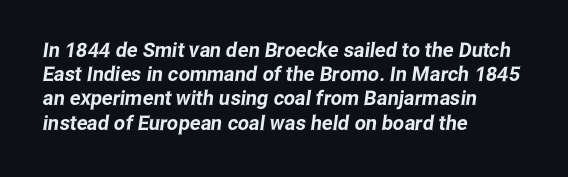
The image shows 20 px text type; set left-aligned, line spacing 1.21x, normal letter spacing, not underlined.
